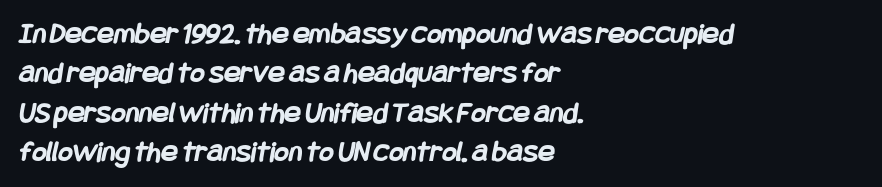
{"serif": "no", "bold": "yes", "weight": "semibold", "width": "condensed", "stroke_contrast": "low", "x_height": "large", "underline": "no", "align": "left", "line_spacing": "normal", "line_spacing_ratio": 1.27, "letter_spacing": "normal", "letter_spacing_em": 0.0, "glyph_px": 31}
